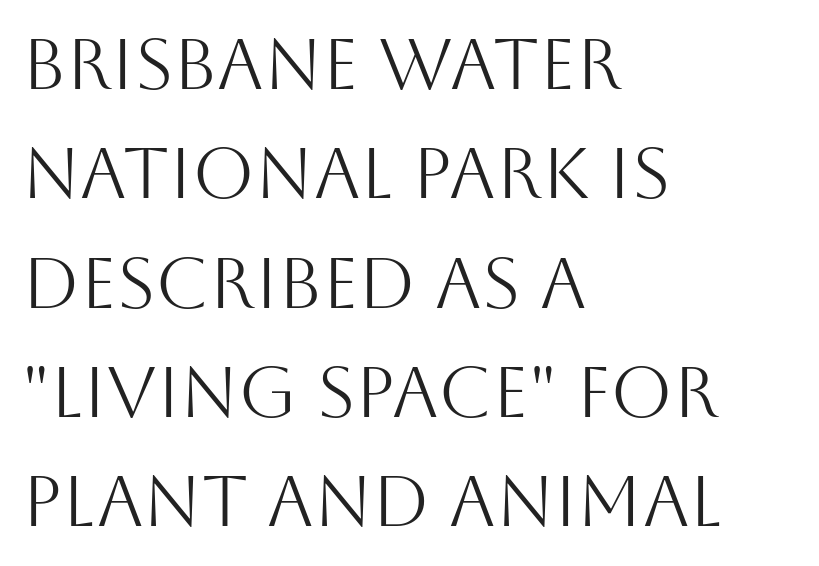
{"serif": "no", "italic": "no", "bold": "no", "weight": "light", "width": "normal", "stroke_contrast": "medium", "x_height": "large", "monospaced": "no", "underline": "no", "align": "left", "line_spacing": "normal", "line_spacing_ratio": 1.54, "letter_spacing": "normal", "letter_spacing_em": 0.0, "glyph_px": 71}
